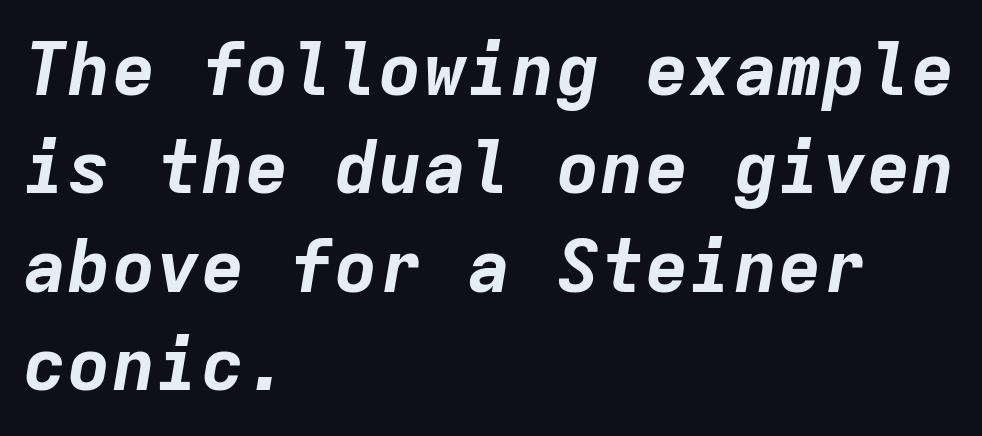
Q: Is the text bold? A: Yes.
Q: Is the text italic (slanted)? A: Yes, it leans right by about 9 degrees.
Q: Is the text underlined? A: No.
Q: How is the paragraph aligned? A: Left-aligned.
Q: Is the spacing between letters normal or unusually wide? A: Normal.
Q: Is the spacing between lines tight, normal or loose? A: Normal.
Q: Width (condensed, normal, or wide)? A: Normal.
Q: Stroke contrast? A: Low.
Q: x-height? A: Medium.
Q: Monospaced? A: Yes.
